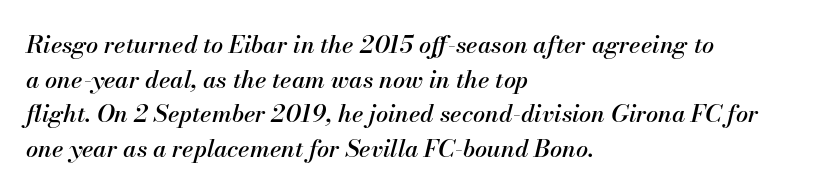
{"italic": "yes", "lean": "right", "slant_degrees": 13, "underline": "no", "align": "left", "line_spacing": "normal", "line_spacing_ratio": 1.44, "letter_spacing": "normal", "letter_spacing_em": 0.0, "glyph_px": 24}
